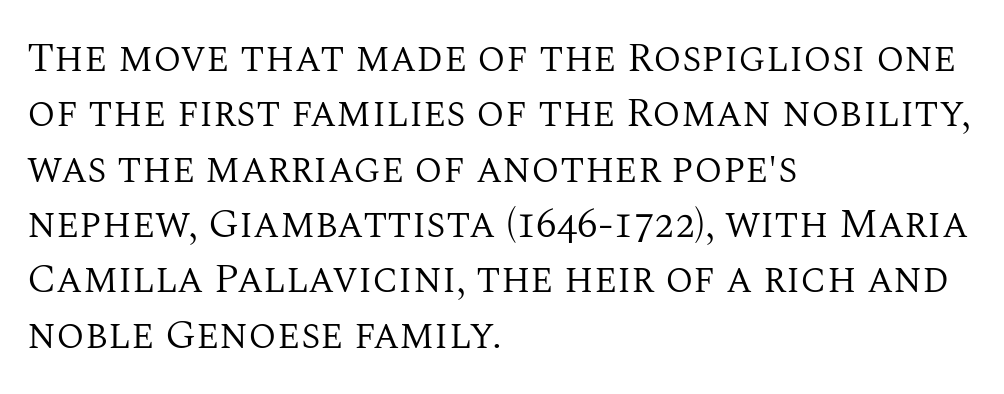
Q: Is the text bold? A: No.
Q: Is the text italic (slanted)? A: No, it is upright.
Q: Is the typeface a serif or a sans-serif typeface? A: Serif.
Q: Is the text underlined? A: No.
Q: How is the paragraph aligned? A: Left-aligned.
Q: Is the spacing between letters normal or unusually wide? A: Normal.
Q: Is the spacing between lines tight, normal or loose? A: Normal.
Q: Width (condensed, normal, or wide)? A: Normal.
Q: Stroke contrast? A: Medium.
Q: x-height? A: Large.
Q: Monospaced? A: No.
